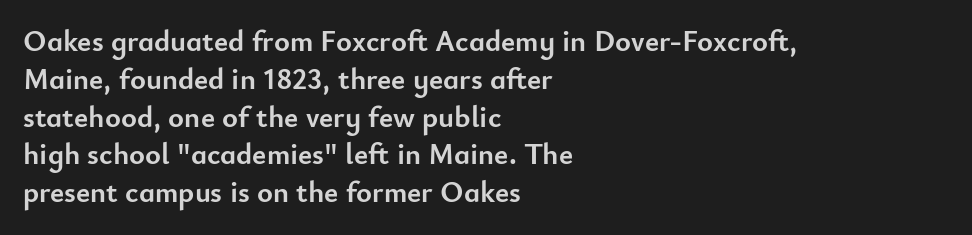
Whoever set this chose a conventional vertical rhythm. These lines are rendered in a variable-pitch font. Lines of text with bare space underneath. Inter-character spacing is left at the font's built-in metrics.
